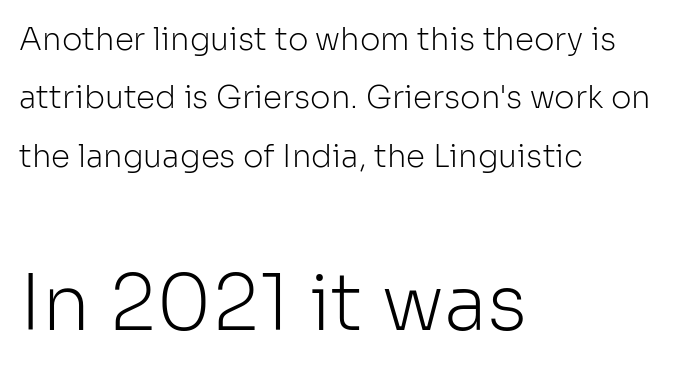
{"serif": "no", "italic": "no", "bold": "no", "weight": "light", "width": "normal", "stroke_contrast": "low", "x_height": "medium", "monospaced": "no", "underline": "no", "align": "left", "line_spacing_ratio": 1.88, "letter_spacing": "normal", "letter_spacing_em": 0.0, "larger_block": "second", "size_ratio": 2.48, "glyph_px": 77}
